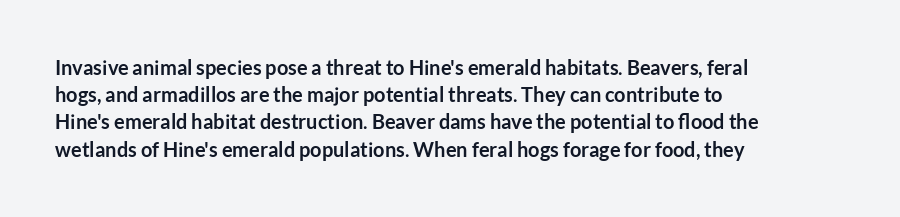
Q: Is the text bold? A: Yes.
Q: Is the text italic (slanted)? A: No, it is upright.
Q: Is the text underlined? A: No.
Q: How is the paragraph aligned? A: Left-aligned.
Q: Is the spacing between letters normal or unusually wide? A: Normal.
Q: Is the spacing between lines tight, normal or loose? A: Normal.
